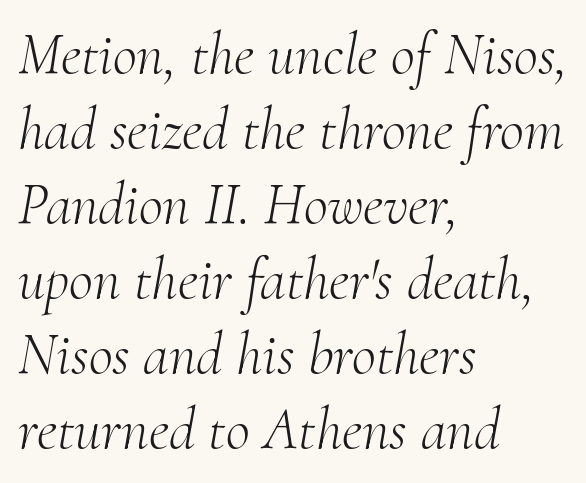
{"serif": "yes", "italic": "yes", "lean": "right", "slant_degrees": 10, "bold": "no", "weight": "light", "width": "normal", "stroke_contrast": "medium", "x_height": "small", "monospaced": "no", "underline": "no", "align": "left", "line_spacing": "normal", "line_spacing_ratio": 1.27, "letter_spacing": "normal", "letter_spacing_em": 0.0, "glyph_px": 59}
